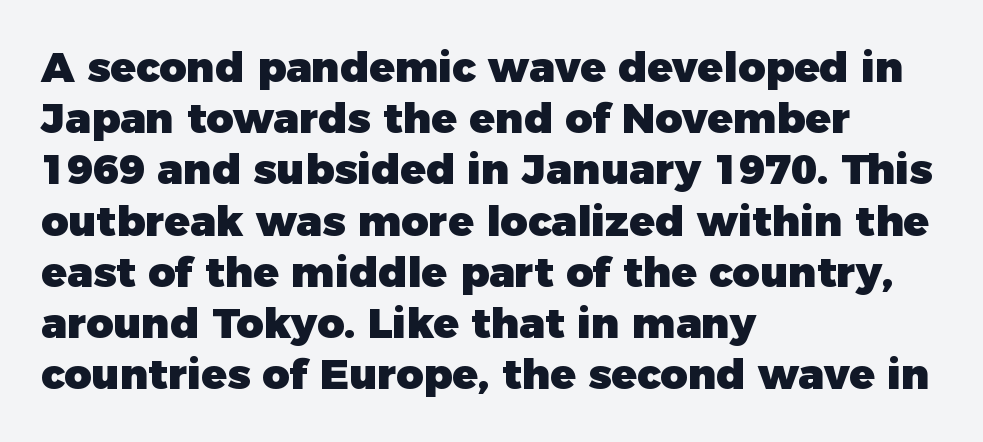
{"serif": "no", "italic": "no", "bold": "yes", "weight": "heavy", "width": "normal", "stroke_contrast": "low", "x_height": "medium", "monospaced": "no", "underline": "no", "align": "left", "line_spacing_ratio": 1.22, "letter_spacing": "normal", "letter_spacing_em": 0.0, "glyph_px": 42}
